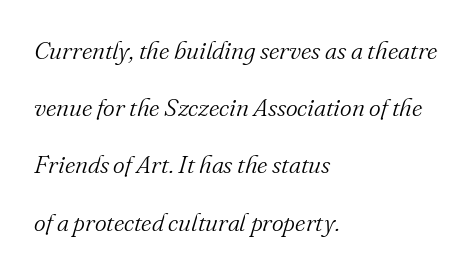
The image shows 25 px text type, italic (leaning right); set left-aligned, loose line spacing (2.29x), normal letter spacing, not underlined.
